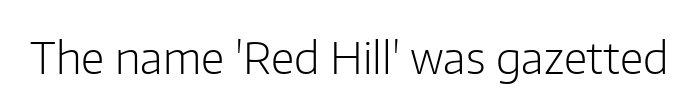
The passage shown is typed in a proportional face where columns would drift. In terms of letterform style, serifs are entirely absent. Decoration check: the copy has no underline. This is not heavy type; no bold has been used.
